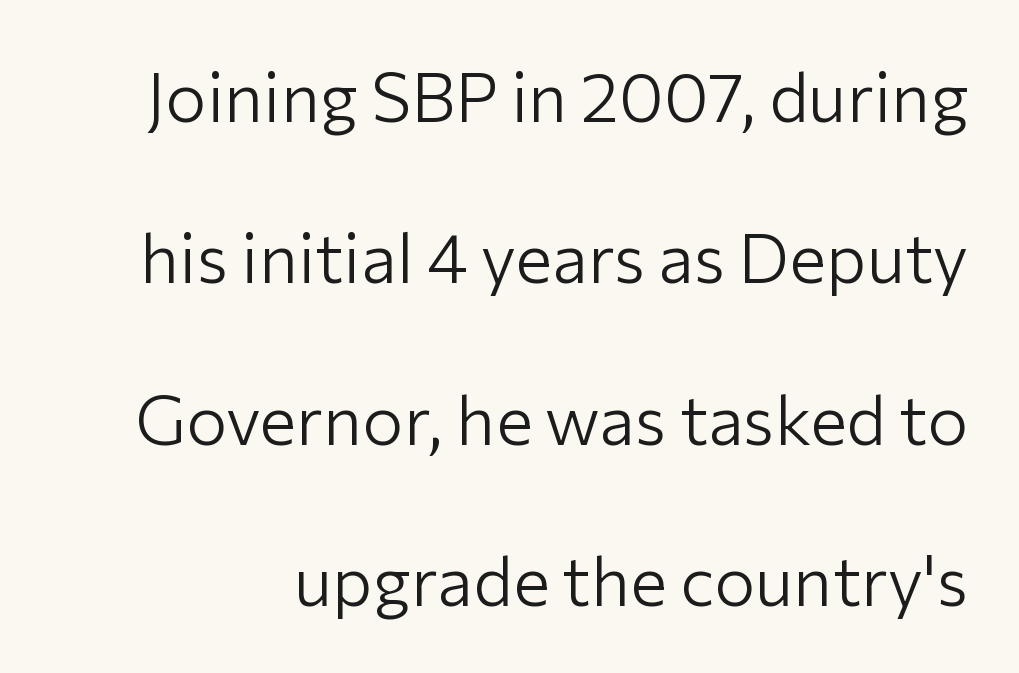
The image shows 69 px light sans-serif type, upright; set loose line spacing (2.34x), normal letter spacing, not underlined; low stroke contrast and a medium x-height.
